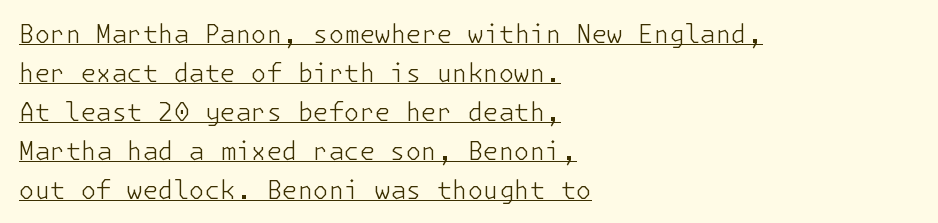
Letters have the restrained weight of plain body copy at most. In designer terms, the underline attribute is active on this setting. Compared with typical paragraphs, the rows here are spaced about the same. The typography opts for an upright posture over an oblique one.
